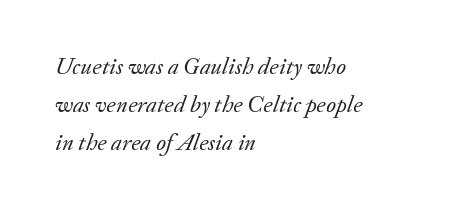
The image shows 24 px text type, italic (leaning right); set left-aligned, normal line spacing (1.58x), normal letter spacing, not underlined.
